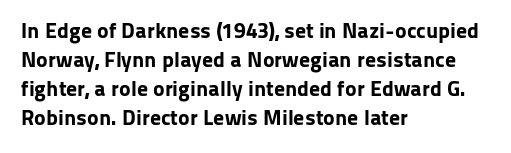
Q: Is the text bold? A: Yes.
Q: Is the text italic (slanted)? A: No, it is upright.
Q: Is the text underlined? A: No.
Q: How is the paragraph aligned? A: Left-aligned.
Q: Is the spacing between letters normal or unusually wide? A: Normal.
Q: Is the spacing between lines tight, normal or loose? A: Normal.
